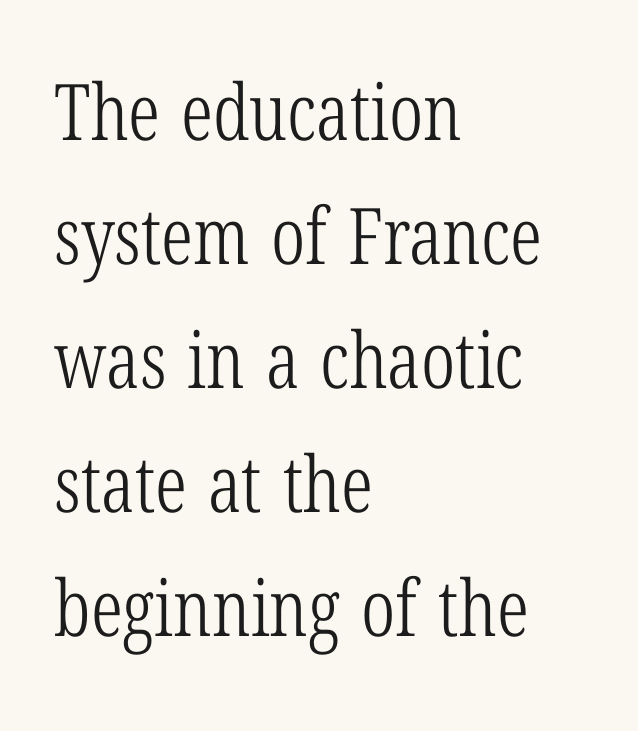
The image shows 78 px light, condensed serif type, upright; set left-aligned, normal line spacing (1.59x), normal letter spacing, not underlined; low stroke contrast and a medium x-height.
